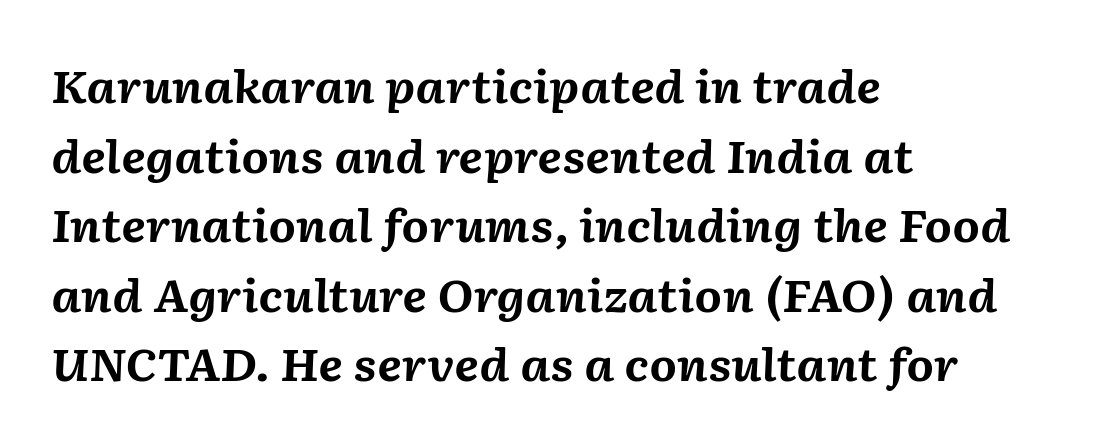
The image shows 44 px bold type, italic (leaning right); set left-aligned, normal line spacing (1.58x), normal letter spacing, not underlined; medium stroke contrast and a medium x-height.
